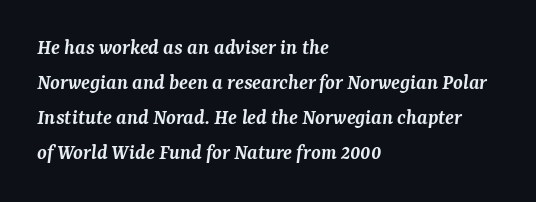
Q: Is the text bold? A: Semi-bold.
Q: Is the text italic (slanted)? A: Yes, it leans right by about 7 degrees.
Q: Is the text underlined? A: No.
Q: How is the paragraph aligned? A: Left-aligned.
Q: Is the spacing between letters normal or unusually wide? A: Normal.
Q: Is the spacing between lines tight, normal or loose? A: Normal.
